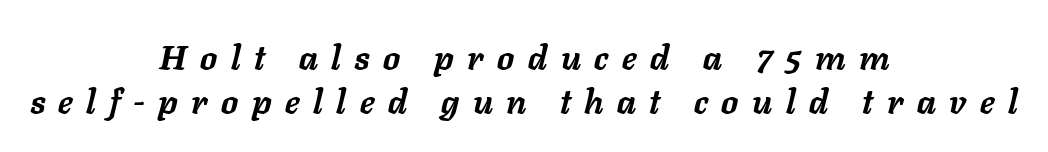
{"italic": "yes", "lean": "right", "slant_degrees": 11, "bold": "yes", "weight": "semibold", "width": "normal", "stroke_contrast": "low", "x_height": "medium", "monospaced": "no", "underline": "no", "align": "center", "line_spacing": "normal", "line_spacing_ratio": 1.29, "letter_spacing": "wide", "letter_spacing_em": 0.4, "glyph_px": 34}
